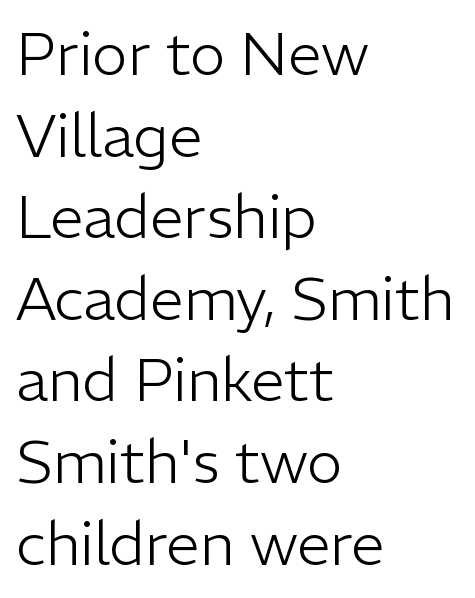
The image shows 60 px light sans-serif type, upright; set left-aligned, normal line spacing (1.36x), normal letter spacing, not underlined; low stroke contrast and a medium x-height.
